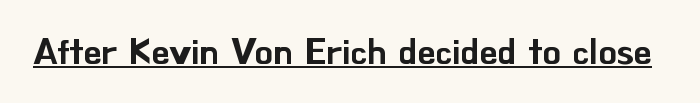
Each letter's strokes conclude bluntly, with no projecting serifs. Glyph-to-glyph distance matches everyday printed text. The font's upright variant was chosen for this text. Here the designer chose a conventional face with non-uniform glyph widths. Caption: lettering with a line underneath.
